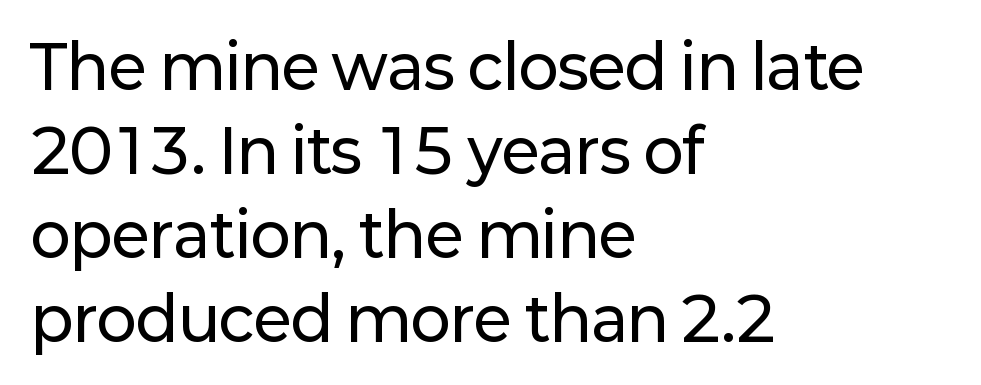
The image shows 60 px sans-serif type, upright; set left-aligned, normal line spacing (1.4x), normal letter spacing, not underlined; low stroke contrast and a medium x-height.
